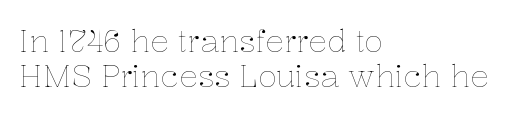
{"italic": "no", "bold": "no", "weight": "thin", "width": "normal", "stroke_contrast": "low", "x_height": "medium", "monospaced": "no", "underline": "no", "align": "left", "line_spacing": "tight", "line_spacing_ratio": 1.12, "letter_spacing": "normal", "letter_spacing_em": 0.0, "glyph_px": 31}
